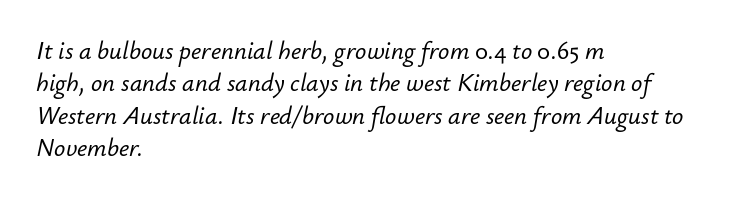
Q: Is the text italic (slanted)? A: Yes, it leans right by about 12 degrees.
Q: Is the text underlined? A: No.
Q: How is the paragraph aligned? A: Left-aligned.
Q: Is the spacing between letters normal or unusually wide? A: Normal.
Q: Is the spacing between lines tight, normal or loose? A: Normal.
